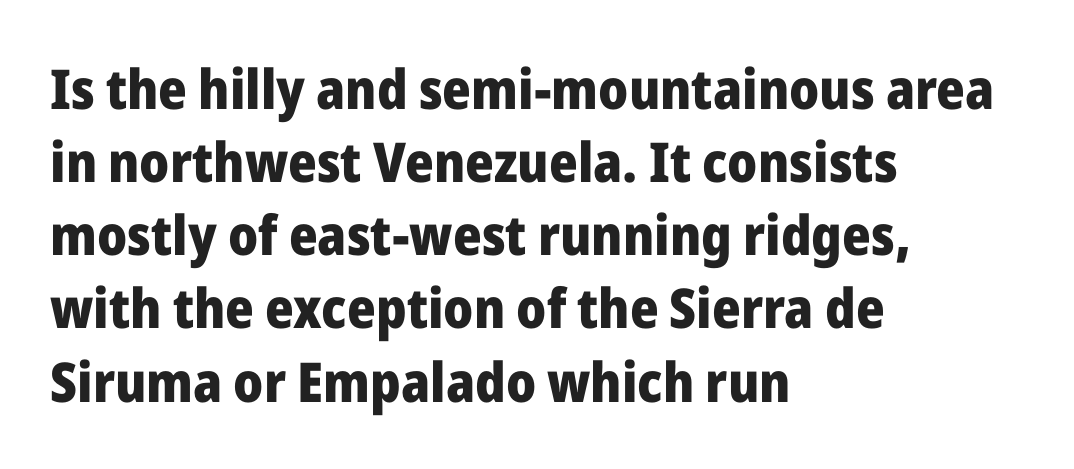
The image shows 55 px heavy sans-serif type, upright; set left-aligned, normal line spacing (1.33x), normal letter spacing, not underlined; low stroke contrast and a medium x-height.
